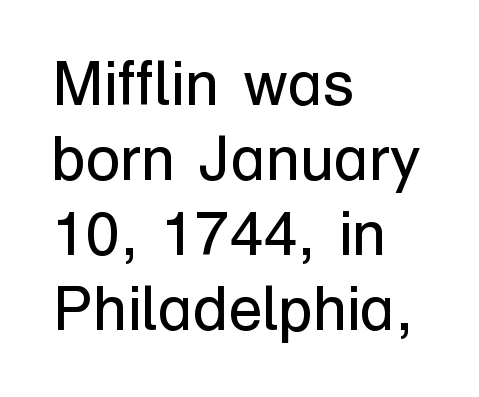
Q: Is the text bold? A: No.
Q: Is the text italic (slanted)? A: No, it is upright.
Q: Is the typeface a serif or a sans-serif typeface? A: Sans-serif.
Q: Is the text underlined? A: No.
Q: How is the paragraph aligned? A: Left-aligned.
Q: Is the spacing between letters normal or unusually wide? A: Normal.
Q: Width (condensed, normal, or wide)? A: Normal.
Q: Stroke contrast? A: Low.
Q: x-height? A: Medium.
Q: Monospaced? A: No.
